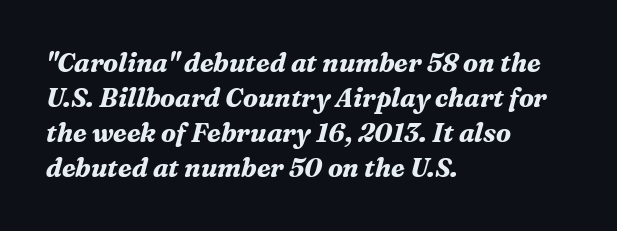
{"italic": "yes", "lean": "right", "slant_degrees": 16, "bold": "yes", "underline": "no", "align": "left", "line_spacing": "normal", "line_spacing_ratio": 1.35, "letter_spacing": "normal", "letter_spacing_em": 0.0, "glyph_px": 26}
